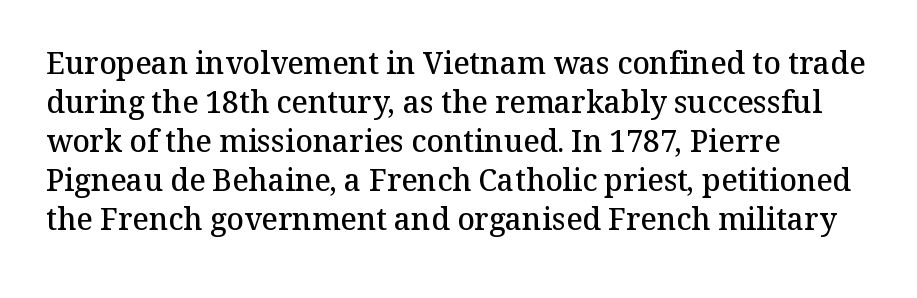
The rendering anchors every line to the left-hand side. Small tapered or slab feet sit at the stroke ends, so this counts as serif. This sample has the flowing, uneven cadence of proportional lettering. Words appear dense and cohesive because spacing is normal. A clean baseline with only descenders dipping below it.
